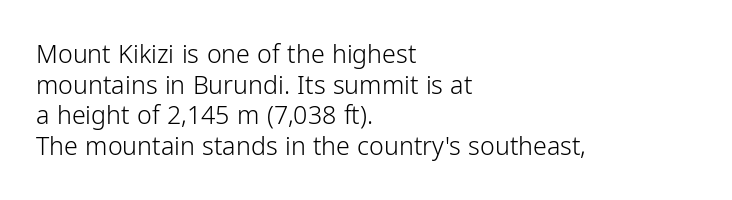
The letters look calm and open, with moderate or lighter stems. Descenders are the only things crossing below the line. Left-aligned paragraph, ragged on the right. Short note: letters normally spaced.
